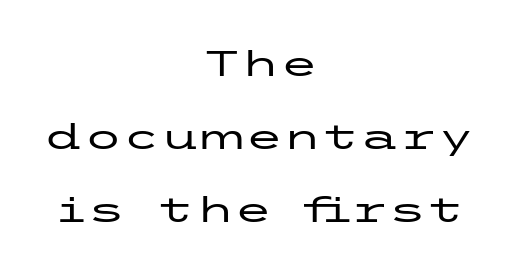
The image shows 35 px wide sans-serif type, upright; set centered, loose line spacing (2.09x), normal letter spacing, not underlined; low stroke contrast and a medium x-height.
